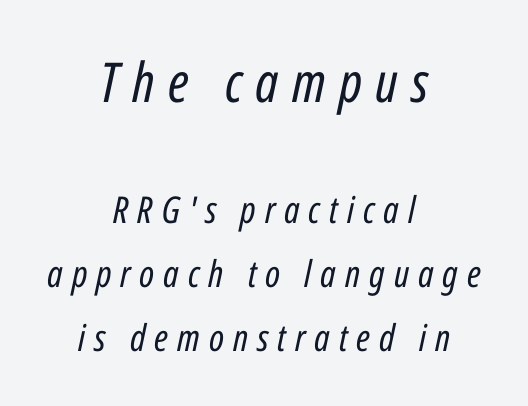
Each stroke keeps to a modest, everyday thickness or less. The passage shown is not underscored anywhere. Is this a fixed-width face? No — the glyphs have proportional, varying widths. The paragraph shown floats in the horizontal middle. Two sizes are in play, and the larger belongs to the first block. Glyph-to-glyph distance is far greater than everyday printed text.
